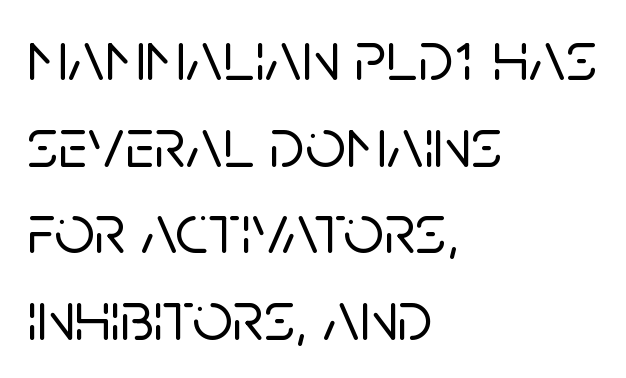
The area under the type is left untouched. Horizontal alignment here is leftward, the default for most running prose. This is the regular roman posture of the typeface. This sample has the flowing, uneven cadence of proportional lettering. A sans-serif font was chosen for this passage.
